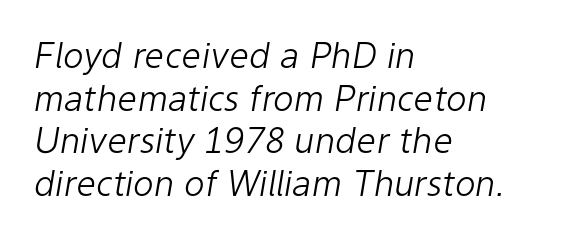
The image shows 35 px light type, italic (leaning right); set left-aligned, line spacing 1.22x, normal letter spacing, not underlined; low stroke contrast and a medium x-height.
